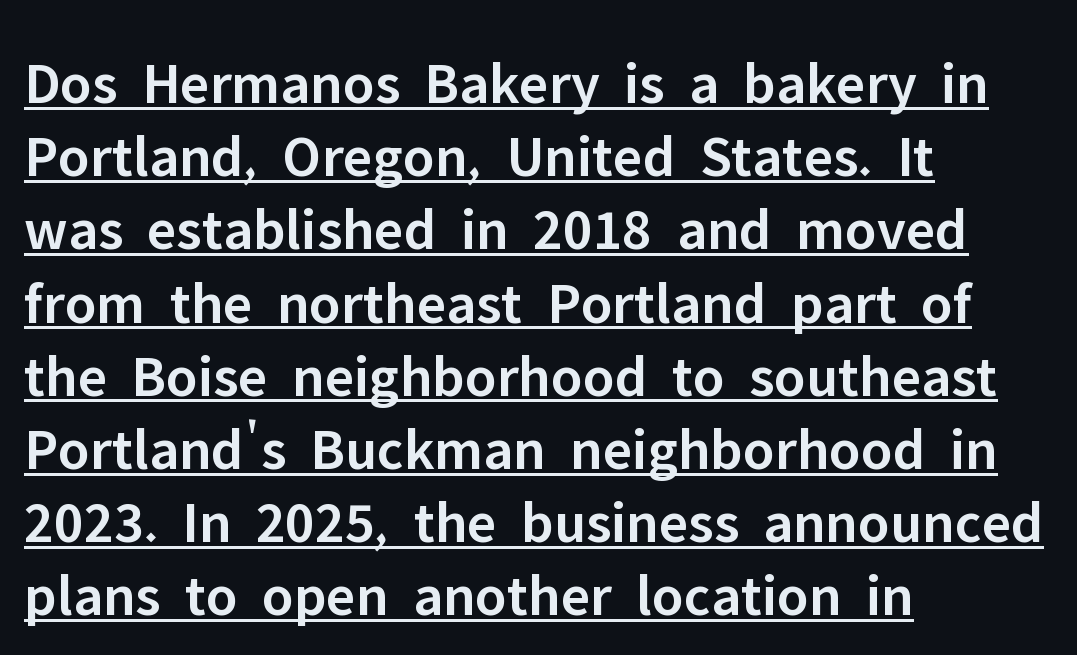
{"serif": "no", "italic": "no", "bold": "semi", "weight": "semibold", "width": "normal", "stroke_contrast": "low", "x_height": "medium", "monospaced": "no", "underline": "yes", "align": "left", "line_spacing_ratio": 1.22, "letter_spacing": "normal", "letter_spacing_em": 0.0, "glyph_px": 60}
